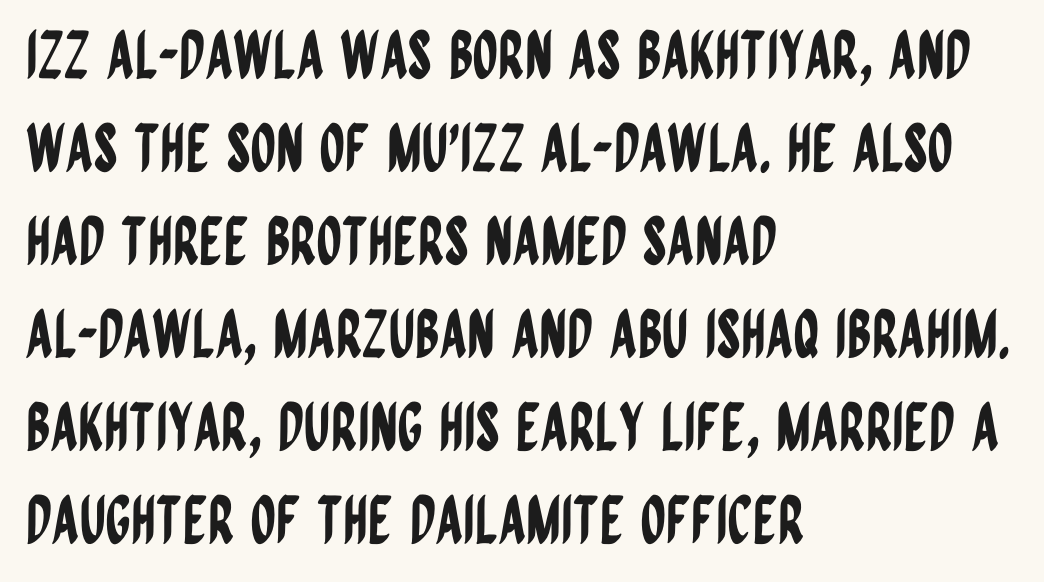
The image shows 65 px condensed sans-serif type, upright; set left-aligned, normal line spacing (1.43x), normal letter spacing, not underlined; low stroke contrast and a large x-height.
